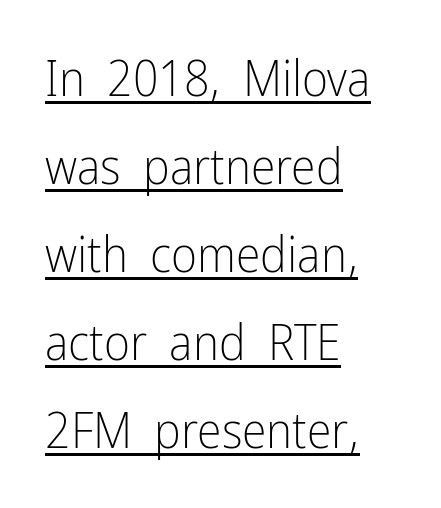
In CSS terms this would be text-align: left. Observe the ordinary spacing: letters are neighbours, not strangers. Posture: straight, roman, zero tilt. Summary of weight: not heavy and not bold. Typographically, this falls in the sans-serif category.
